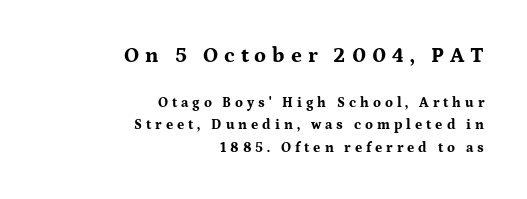
The image shows 21 px bold type, upright; set right-aligned, normal line spacing (1.61x), unusually wide letter spacing (+0.28 em), not underlined; the first (top) block is 1.5x larger.
